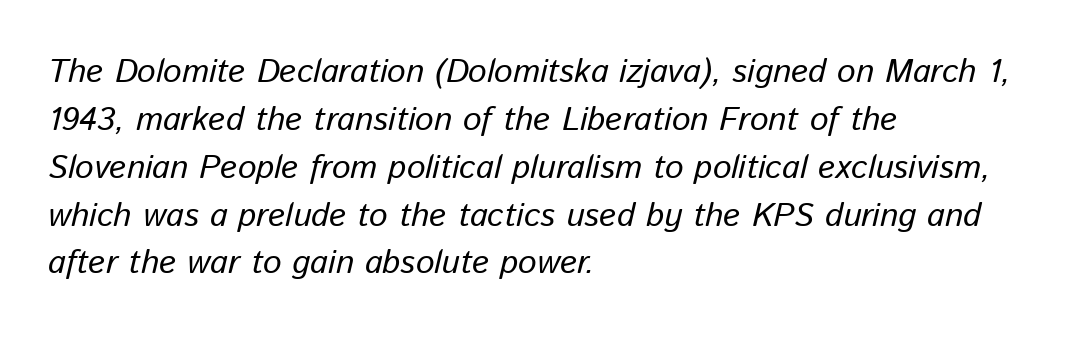
Q: Is the text italic (slanted)? A: Yes, it leans right by about 13 degrees.
Q: Is the text underlined? A: No.
Q: How is the paragraph aligned? A: Left-aligned.
Q: Is the spacing between letters normal or unusually wide? A: Normal.
Q: Is the spacing between lines tight, normal or loose? A: Normal.
Q: Width (condensed, normal, or wide)? A: Normal.
Q: Stroke contrast? A: Low.
Q: x-height? A: Medium.
Q: Monospaced? A: No.
